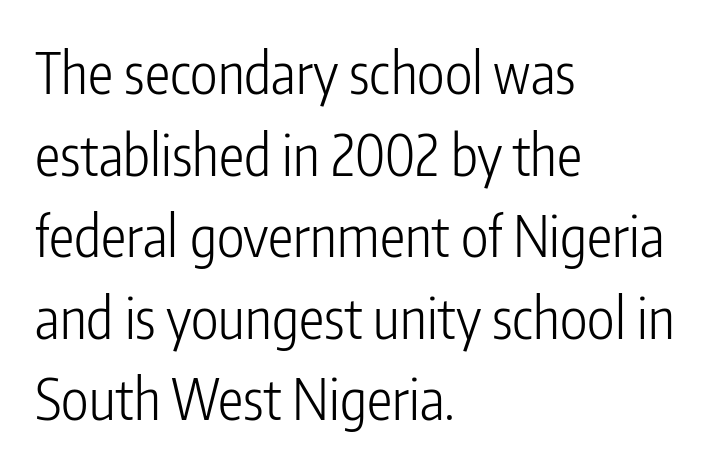
The image shows 57 px light, condensed sans-serif type, upright; set left-aligned, normal line spacing (1.43x), normal letter spacing, not underlined; low stroke contrast and a medium x-height.
